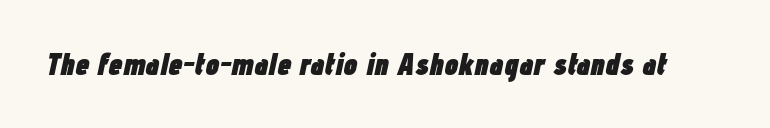
The image shows 31 px heavy, condensed type, italic (leaning right); set normal letter spacing, not underlined; low stroke contrast and a medium x-height.
